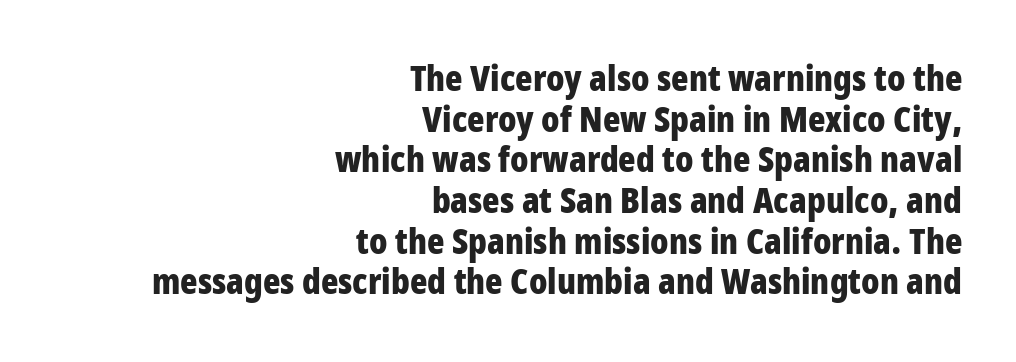
Q: Is the text bold? A: Yes.
Q: Is the text italic (slanted)? A: No, it is upright.
Q: Is the typeface a serif or a sans-serif typeface? A: Sans-serif.
Q: Is the text underlined? A: No.
Q: How is the paragraph aligned? A: Right-aligned.
Q: Is the spacing between letters normal or unusually wide? A: Normal.
Q: Is the spacing between lines tight, normal or loose? A: Tight.
Q: Width (condensed, normal, or wide)? A: Condensed.
Q: Stroke contrast? A: Low.
Q: x-height? A: Large.
Q: Monospaced? A: No.
